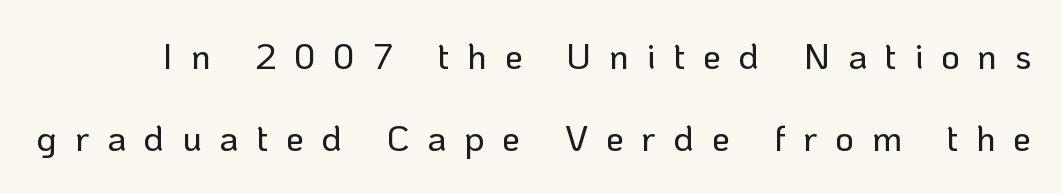
The image shows 36 px sans-serif type, upright; set loose line spacing (2.28x), unusually wide letter spacing (+0.49 em), not underlined; low stroke contrast and a medium x-height.
